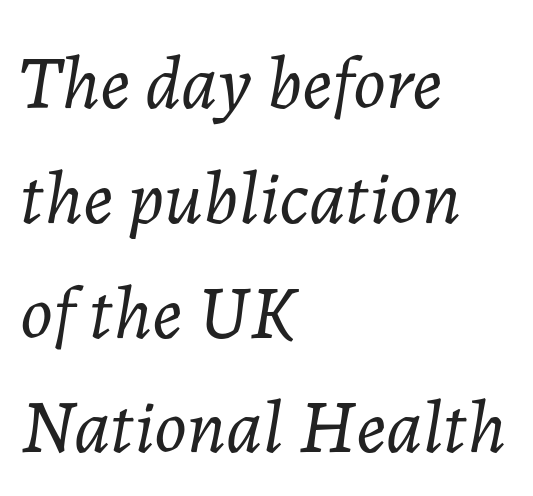
The image shows 76 px light type, italic (leaning right); set left-aligned, normal line spacing (1.51x), normal letter spacing, not underlined; low stroke contrast and a medium x-height.
